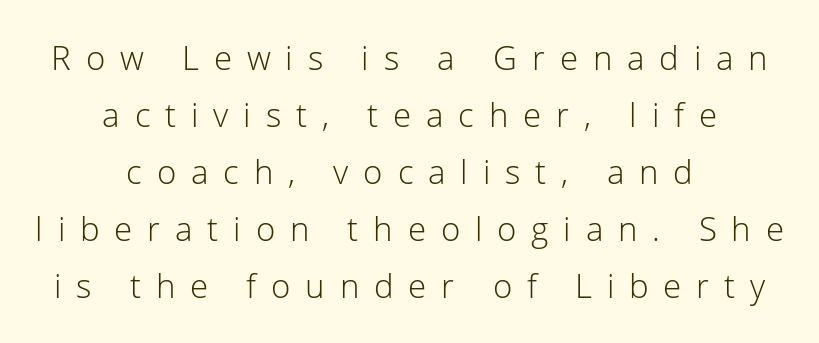
The face looks like a standard text weight, possibly lighter. The face used here is rendered with a markedly widened letterfit. You could not count columns in this text — the font is proportionally spaced. Honestly, there is no underline to notice here at all.
